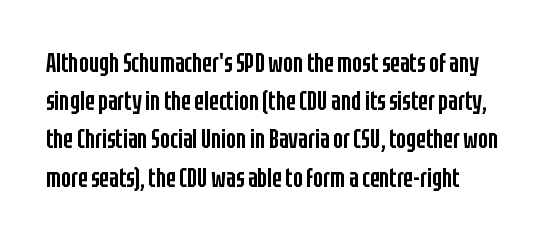
Q: Is the text bold? A: Semi-bold.
Q: Is the text italic (slanted)? A: No, it is upright.
Q: Is the text underlined? A: No.
Q: How is the paragraph aligned? A: Left-aligned.
Q: Is the spacing between letters normal or unusually wide? A: Normal.
Q: Is the spacing between lines tight, normal or loose? A: Normal.
